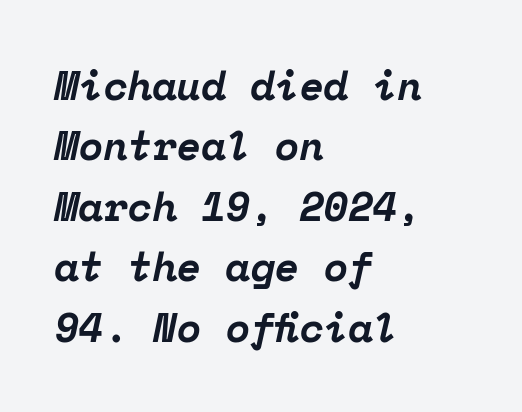
This sample uses an oblique cut, with every glyph tilted off the vertical. The area under the type is left untouched. Notice how the passage keeps a crisp vertical edge on the left only. These lines are rendered in a fixed-pitch font. Set as a true bold cut, around the 700 mark.
